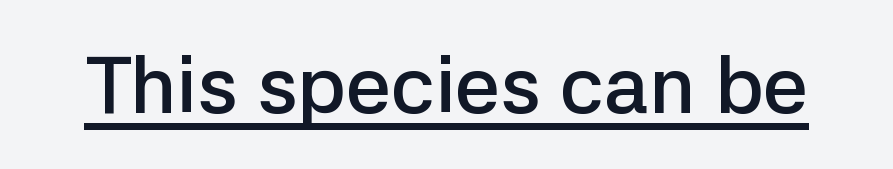
{"serif": "no", "italic": "no", "bold": "semi", "weight": "semibold", "width": "normal", "stroke_contrast": "low", "x_height": "medium", "monospaced": "no", "underline": "yes", "letter_spacing": "normal", "letter_spacing_em": 0.0, "glyph_px": 80}
